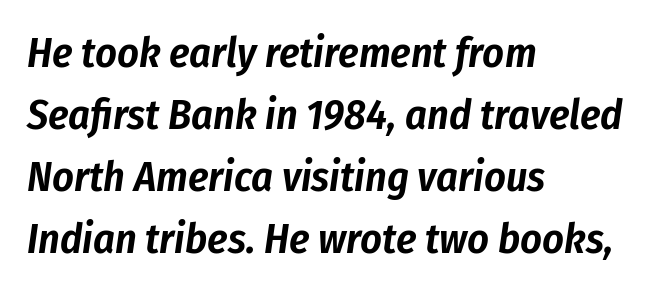
{"italic": "yes", "lean": "right", "slant_degrees": 8, "width": "condensed", "stroke_contrast": "low", "x_height": "medium", "monospaced": "no", "underline": "no", "align": "left", "line_spacing": "normal", "line_spacing_ratio": 1.48, "letter_spacing": "normal", "letter_spacing_em": 0.0, "glyph_px": 42}
